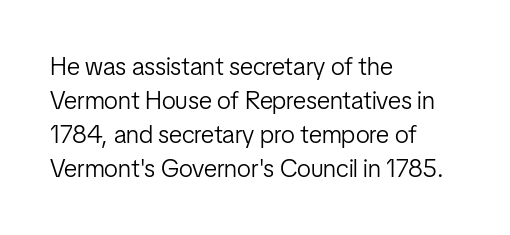
Q: Is the text bold? A: No.
Q: Is the text italic (slanted)? A: No, it is upright.
Q: Is the text underlined? A: No.
Q: How is the paragraph aligned? A: Left-aligned.
Q: Is the spacing between letters normal or unusually wide? A: Normal.
Q: Is the spacing between lines tight, normal or loose? A: Normal.
